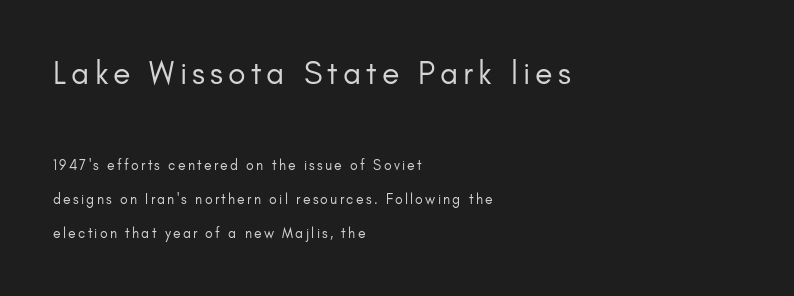
Q: Is the text bold? A: No.
Q: Is the text italic (slanted)? A: No, it is upright.
Q: Is the typeface a serif or a sans-serif typeface? A: Sans-serif.
Q: Is the text underlined? A: No.
Q: How is the paragraph aligned? A: Left-aligned.
Q: Is the spacing between lines tight, normal or loose? A: Loose.
Q: Which block of text is set in a larger size, the first (top) or the second (bottom)? A: The first (top) one.
Q: Width (condensed, normal, or wide)? A: Normal.
Q: Stroke contrast? A: Low.
Q: x-height? A: Small.
Q: Monospaced? A: No.
